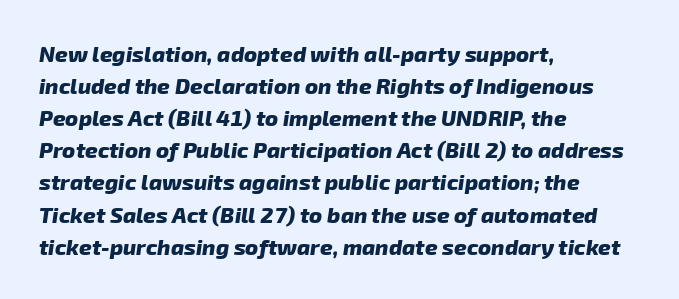
The paragraph has a hard left edge and a soft right edge. Beneath every word, the page is bare. As a designer I'd log this as weight 700, bold. Look at the tracking — it's just the regular setting, nothing added.
